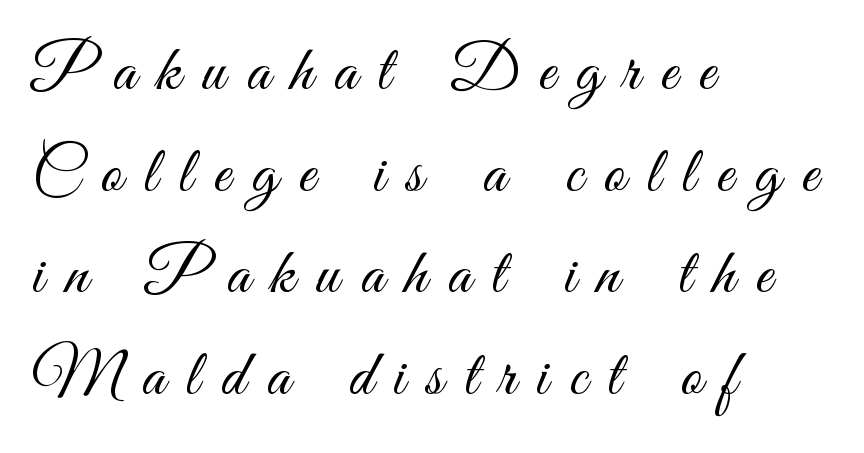
{"serif": "no", "bold": "no", "weight": "light", "width": "condensed", "stroke_contrast": "medium", "x_height": "small", "monospaced": "no", "underline": "no", "align": "left", "line_spacing": "normal", "line_spacing_ratio": 1.54, "letter_spacing": "wide", "letter_spacing_em": 0.32, "glyph_px": 66}
